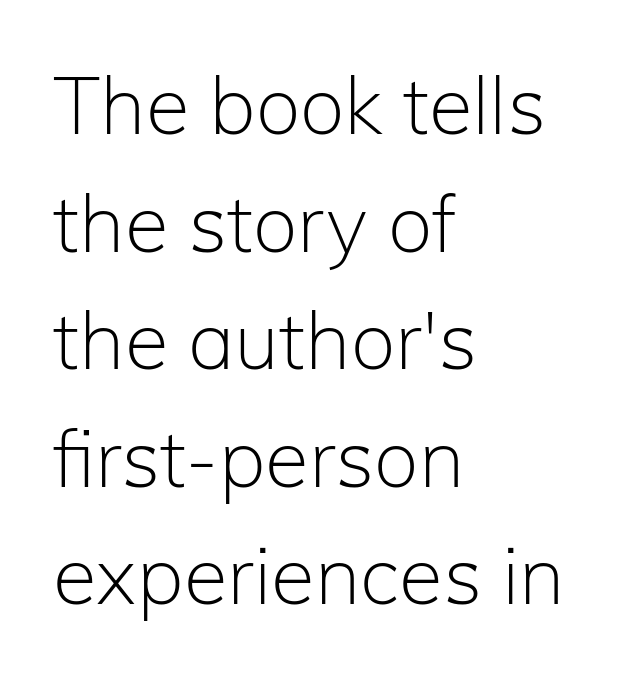
Q: Is the text bold? A: No.
Q: Is the text italic (slanted)? A: No, it is upright.
Q: Is the typeface a serif or a sans-serif typeface? A: Sans-serif.
Q: Is the text underlined? A: No.
Q: How is the paragraph aligned? A: Left-aligned.
Q: Is the spacing between letters normal or unusually wide? A: Normal.
Q: Is the spacing between lines tight, normal or loose? A: Normal.
Q: Width (condensed, normal, or wide)? A: Normal.
Q: Stroke contrast? A: Low.
Q: x-height? A: Medium.
Q: Monospaced? A: No.
